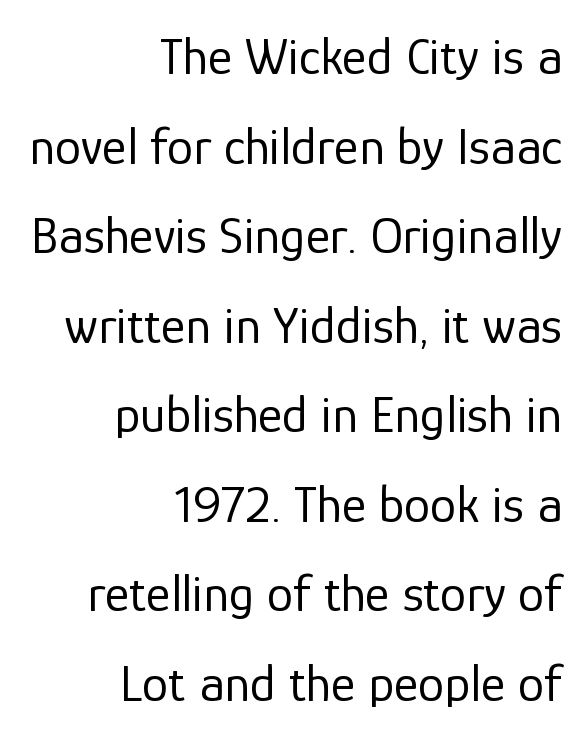
The lines in this sample share a right terminus and differ only in where they begin. Underlining? Definitely not there. Here the designer chose a conventional face with non-uniform glyph widths. Quick note: not italic, upright. Think standard paragraph weight, or any step lighter than that. Typographically, this falls in the sans-serif category.
